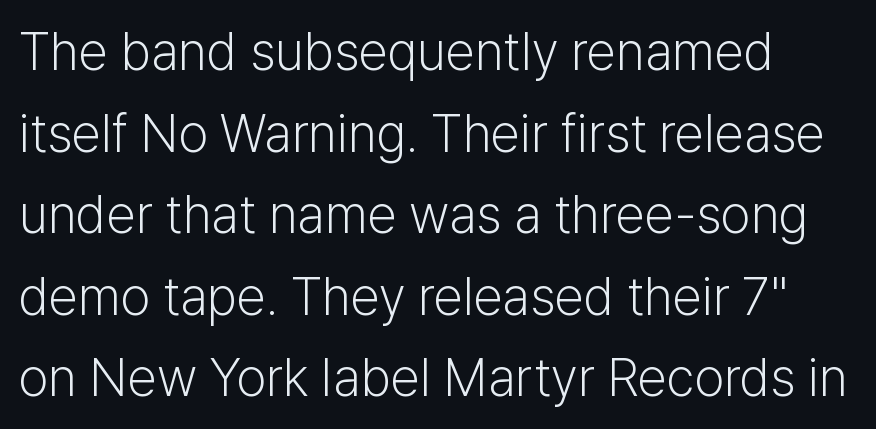
Vertical spacing — default. The characters display no serif detailing; their extremities are plain. Check under the words: just untouched page. Does the lettering tilt? It doesn't — this is upright.
